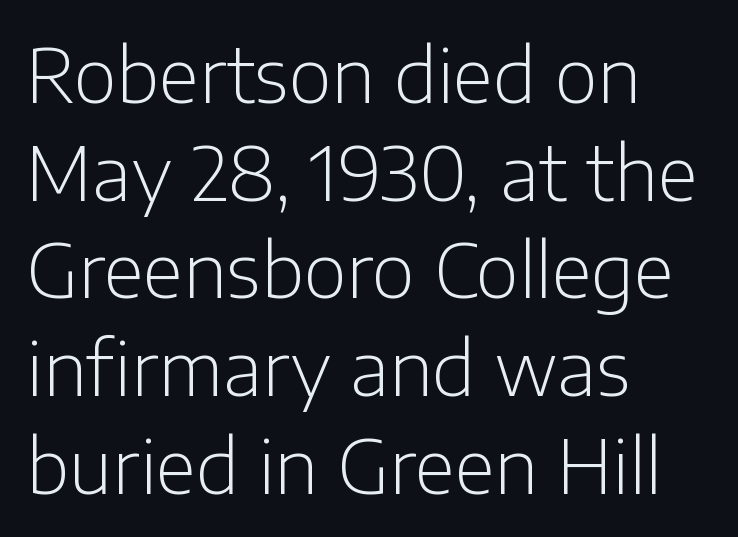
Q: Is the text bold? A: No.
Q: Is the text italic (slanted)? A: No, it is upright.
Q: Is the typeface a serif or a sans-serif typeface? A: Sans-serif.
Q: Is the text underlined? A: No.
Q: How is the paragraph aligned? A: Left-aligned.
Q: Is the spacing between letters normal or unusually wide? A: Normal.
Q: Is the spacing between lines tight, normal or loose? A: Normal.
Q: Width (condensed, normal, or wide)? A: Normal.
Q: Stroke contrast? A: Low.
Q: x-height? A: Medium.
Q: Monospaced? A: No.
